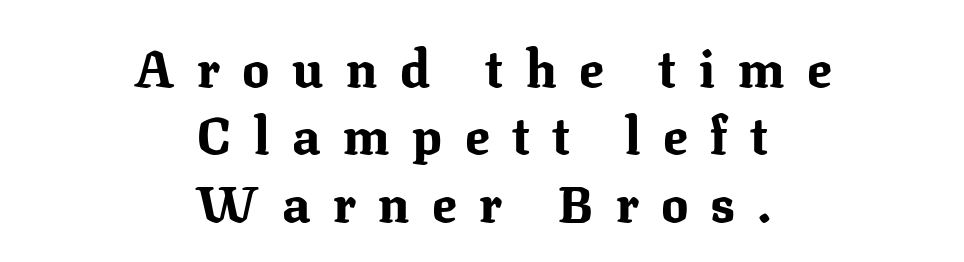
Heavy, bold letterforms. Does the leading feel generous? No, just average. Each letter keeps its own natural width here, so spacing adapts to shape. The typeface chosen for these lines features serifs.
